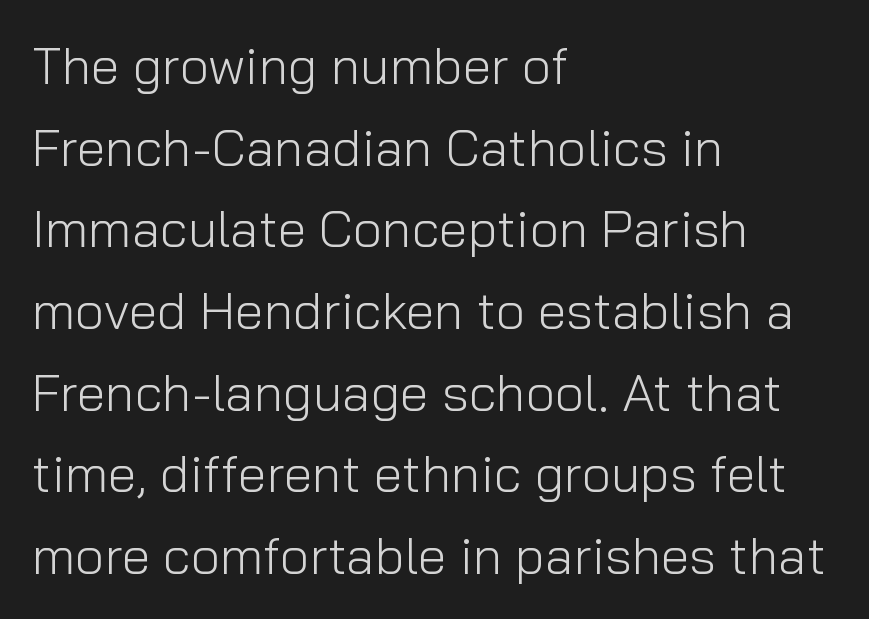
{"serif": "no", "italic": "no", "bold": "no", "weight": "light", "width": "normal", "stroke_contrast": "low", "x_height": "medium", "monospaced": "no", "underline": "no", "align": "left", "line_spacing": "normal", "line_spacing_ratio": 1.57, "letter_spacing": "normal", "letter_spacing_em": 0.0, "glyph_px": 52}
